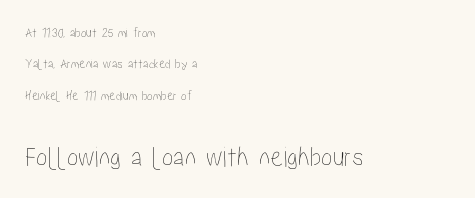
The face used here appears at its bigger size in the lower chunk. Do the letters lean? They stand straight. Note the varied advance widths — an 'i' is clearly narrower than an 'm'. Each row of text sits above clean, open space.
